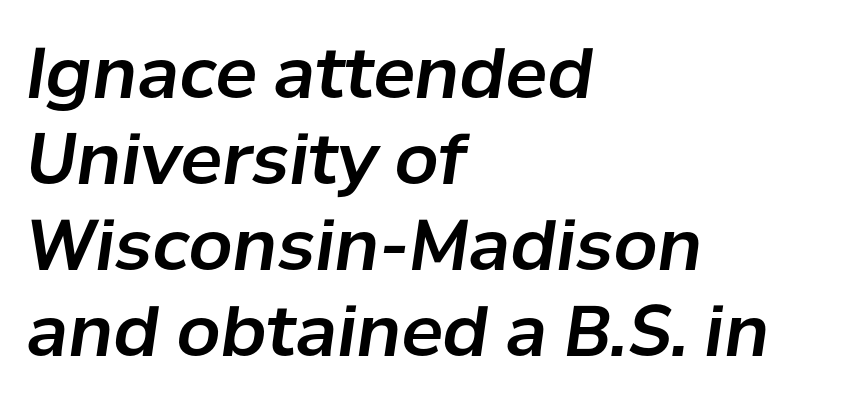
Glyph-to-glyph distance matches everyday printed text. The rendering anchors every line to the left-hand side. The strip under each line holds only bare page. This is oblique type, the kind used for emphasis or titles. Here the designer chose a conventional face with non-uniform glyph widths.
